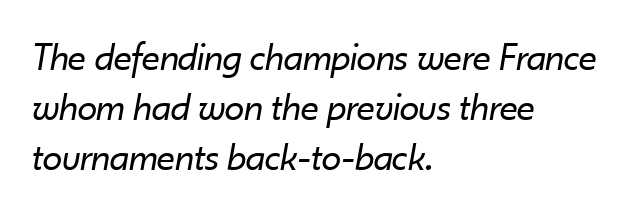
Q: Is the text bold? A: No.
Q: Is the text italic (slanted)? A: Yes, it leans right by about 10 degrees.
Q: Is the text underlined? A: No.
Q: How is the paragraph aligned? A: Left-aligned.
Q: Is the spacing between letters normal or unusually wide? A: Normal.
Q: Is the spacing between lines tight, normal or loose? A: Normal.
Q: Width (condensed, normal, or wide)? A: Normal.
Q: Stroke contrast? A: Low.
Q: x-height? A: Small.
Q: Monospaced? A: No.
